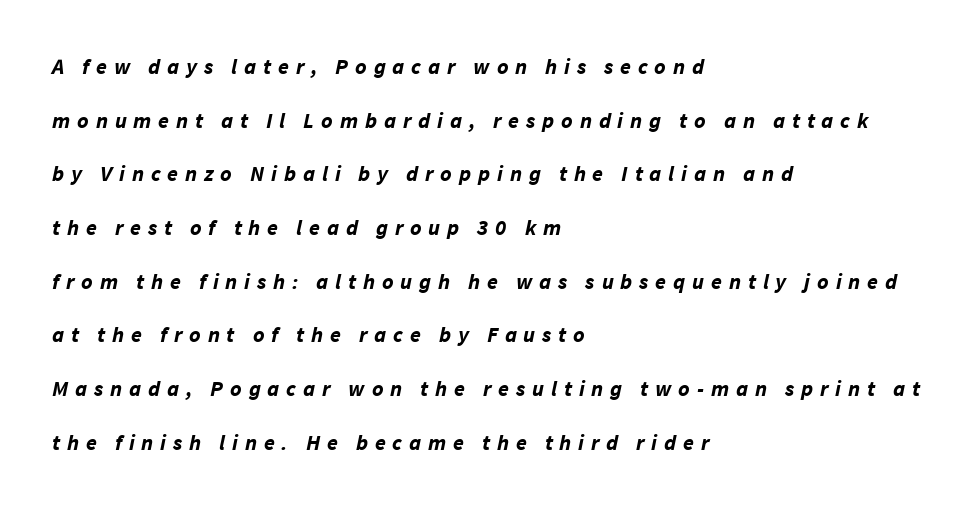
The image shows 22 px bold type, italic (leaning right); set left-aligned, loose line spacing (2.44x), unusually wide letter spacing (+0.31 em), not underlined.
